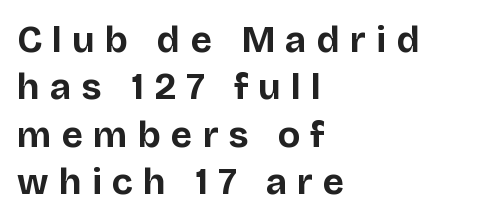
The image shows 37 px bold sans-serif type, upright; set left-aligned, normal line spacing (1.28x), unusually wide letter spacing (+0.28 em), not underlined; low stroke contrast and a large x-height.
